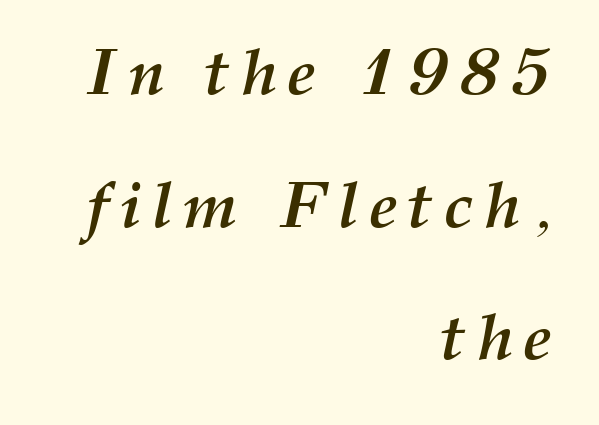
{"italic": "yes", "lean": "right", "slant_degrees": 12, "bold": "yes", "weight": "semibold", "width": "normal", "stroke_contrast": "medium", "x_height": "medium", "monospaced": "no", "underline": "no", "align": "right", "line_spacing": "loose", "line_spacing_ratio": 2.04, "glyph_px": 65}
